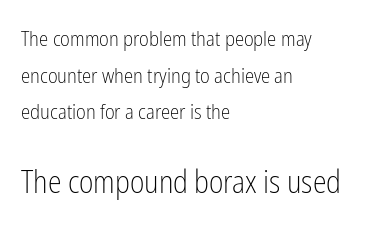
Is this a fixed-width face? No — the glyphs have proportional, varying widths. Bigger letters appear in the bottom chunk; the top chunk is reduced. Clear beneath every line of the passage. Do the letters lean? They stand straight. This rendering uses left alignment, leaving the right contour irregular.
